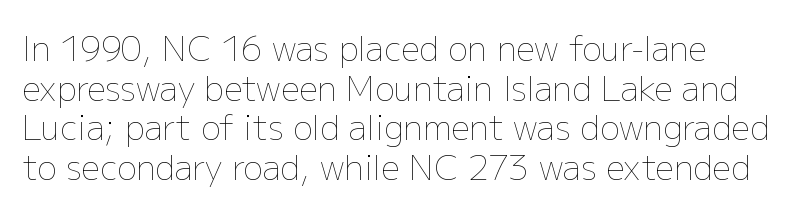
Spacing verdict: proportional, widths tailored to each character. No word sits above an underline. Vertical stems look standard width or narrower in stroke. Tall strokes in this sample are plumb rather than angled.
